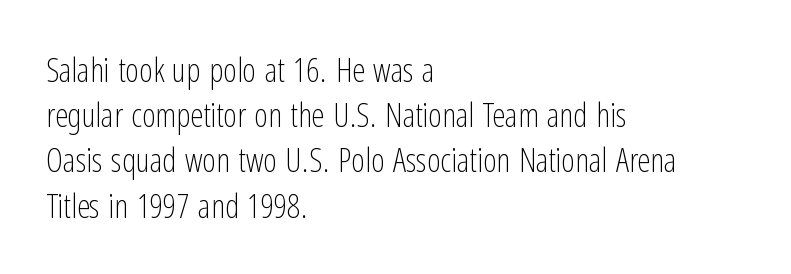
A typesetter would call this proportional, since set widths differ per character. No extra ink here — the face is not bold. The lines are quadded left. A bare baseline throughout the passage.
